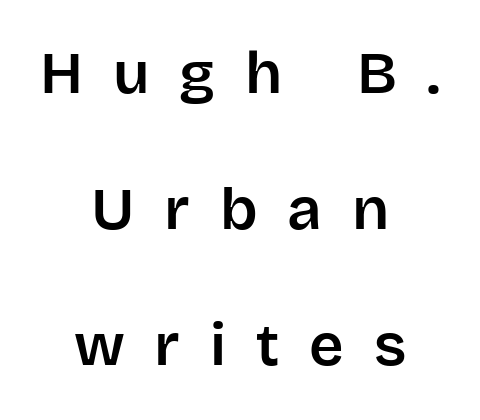
The image shows 60 px sans-serif type, upright; set centered, loose line spacing (2.27x), unusually wide letter spacing (+0.5 em), not underlined; low stroke contrast and a large x-height.
